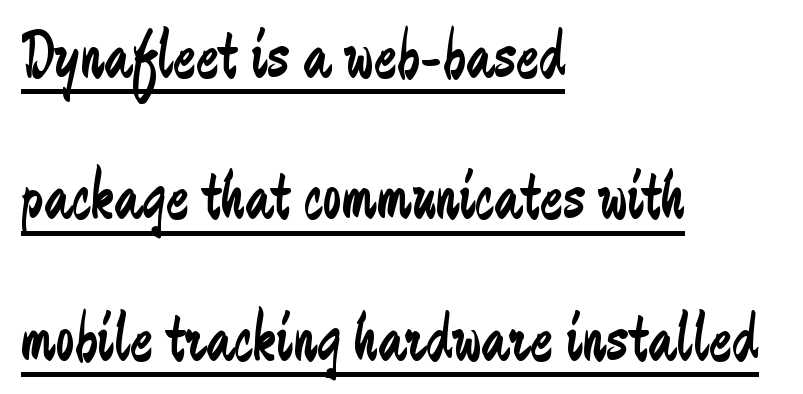
A continuous stroke trails under the words, as in a hyperlink. In CSS terms this would be text-align: left. The gaps between neighbouring characters are ordinary and unremarkable. The typesetting does not lean heavy: it is not bold. Summary of vertical rhythm: relaxed, with wide interline spacing.
